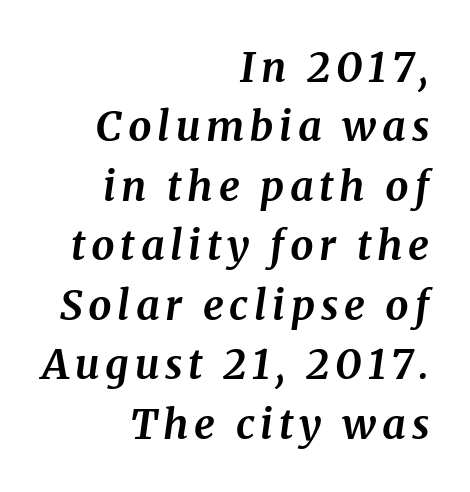
The image shows 41 px bold serif type, italic (leaning right); set right-aligned, normal line spacing (1.45x), not underlined; medium stroke contrast and a medium x-height.
